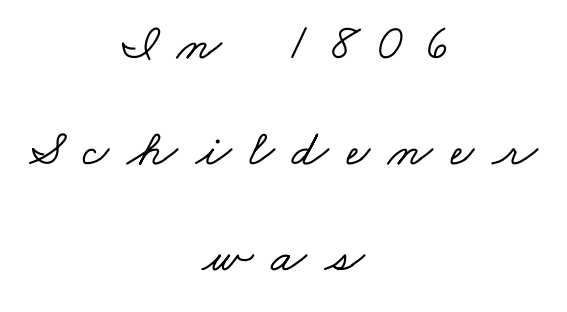
The image shows 52 px wide serif type; set centered, loose line spacing (2.04x), unusually wide letter spacing (+0.34 em), not underlined; low stroke contrast and a small x-height.
